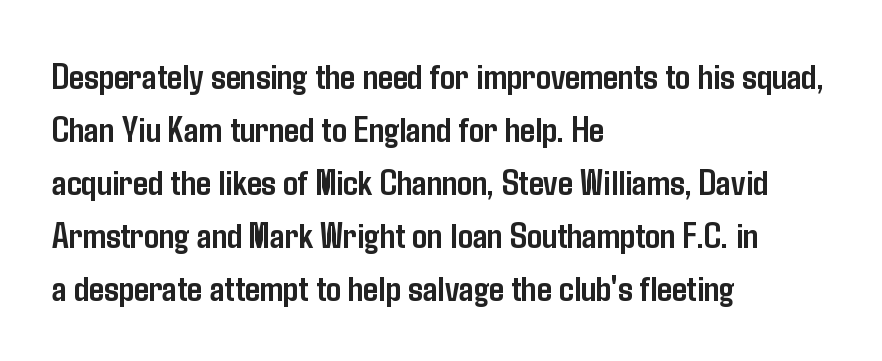
Words appear dense and cohesive because spacing is normal. Serifs: no, the terminals of the letterforms are clean. Plenty of ink on the page — the face is bold. Type without underlining.
